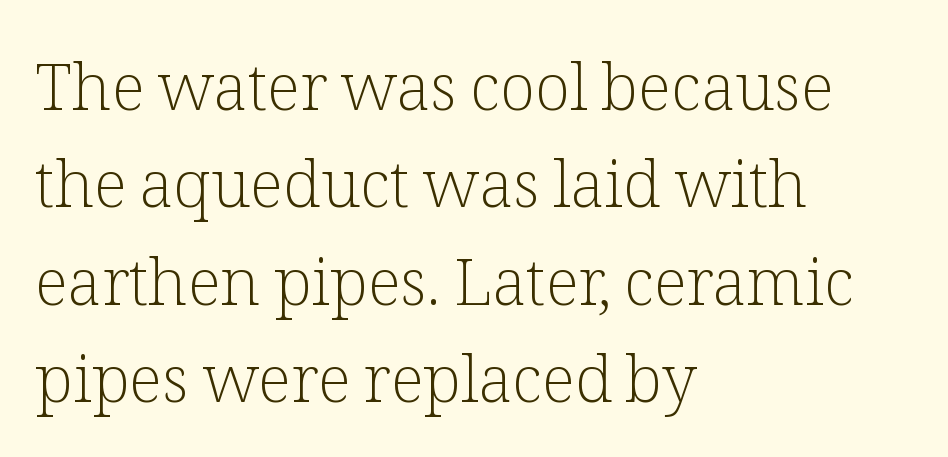
Q: Is the text bold? A: No.
Q: Is the text italic (slanted)? A: No, it is upright.
Q: Is the typeface a serif or a sans-serif typeface? A: Serif.
Q: Is the text underlined? A: No.
Q: How is the paragraph aligned? A: Left-aligned.
Q: Is the spacing between letters normal or unusually wide? A: Normal.
Q: Is the spacing between lines tight, normal or loose? A: Normal.
Q: Width (condensed, normal, or wide)? A: Normal.
Q: Stroke contrast? A: Low.
Q: x-height? A: Medium.
Q: Monospaced? A: No.
